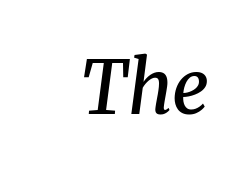
The image shows 73 px semibold serif type, italic (leaning right); set normal letter spacing, not underlined; medium stroke contrast and a medium x-height.
